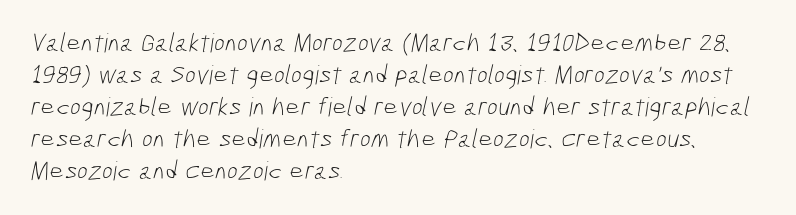
Q: Is the text bold? A: No.
Q: Is the text underlined? A: No.
Q: How is the paragraph aligned? A: Left-aligned.
Q: Is the spacing between letters normal or unusually wide? A: Normal.
